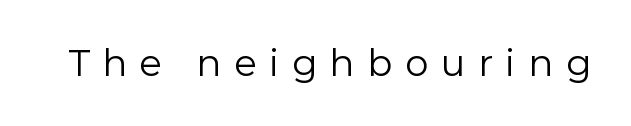
Q: Is the text bold? A: No.
Q: Is the text italic (slanted)? A: No, it is upright.
Q: Is the typeface a serif or a sans-serif typeface? A: Sans-serif.
Q: Is the text underlined? A: No.
Q: Is the spacing between letters normal or unusually wide? A: Unusually wide.
Q: Width (condensed, normal, or wide)? A: Normal.
Q: x-height? A: Medium.
Q: Monospaced? A: No.
